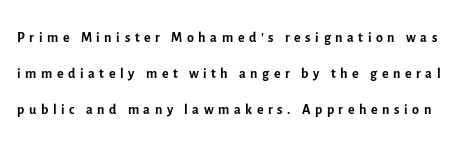
Does the lettering tilt? It doesn't — this is upright. You could only call the tracking loose — the letters float apart. The typesetting does not lean heavy: it is not bold. Unmarked baselines from the first word to the last.
